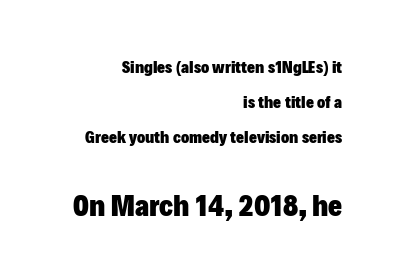
The image shows 30 px heavy sans-serif type, upright; set right-aligned, loose line spacing (2.07x), normal letter spacing, not underlined; the second (bottom) block is 1.76x larger; low stroke contrast and a medium x-height.
